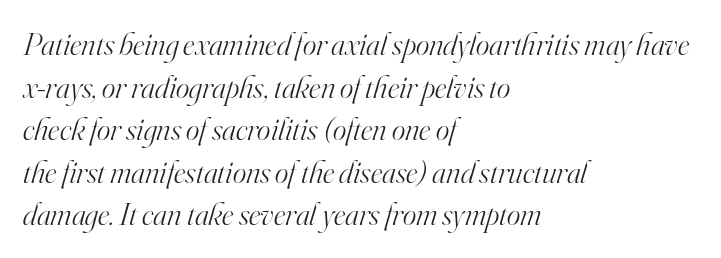
Each stroke keeps to a modest, everyday thickness or less. A normal amount of white space separates one row of letters from the next. Are there feet on the stems? There are — it's a serif. The text block is weighted toward the left margin, trailing off unevenly rightward. These lines are rendered in a variable-pitch font. Default kerning and tracking; the words read as compact shapes.
